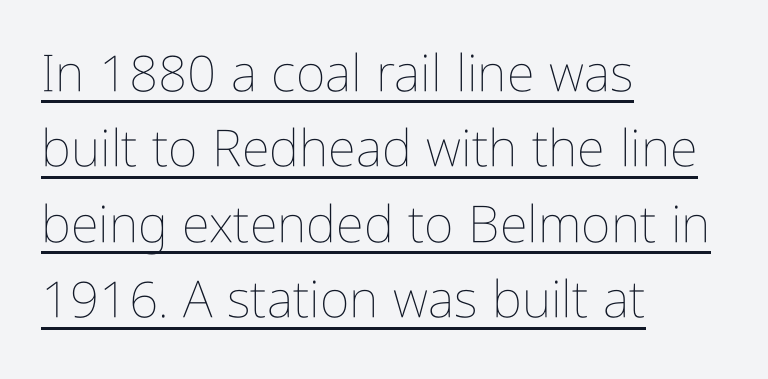
The image shows 51 px thin, condensed type, upright; set left-aligned, normal line spacing (1.48x), normal letter spacing, underlined; low stroke contrast and a medium x-height.
